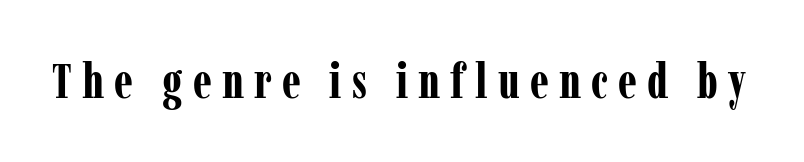
The image shows 48 px bold, condensed serif type, upright; set unusually wide letter spacing (+0.21 em), not underlined; low stroke contrast and a medium x-height.
